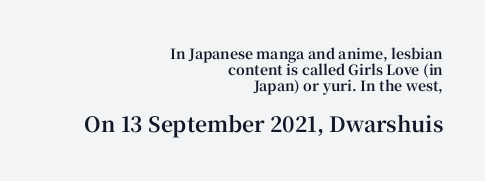
{"italic": "no", "bold": "yes", "underline": "no", "align": "right", "line_spacing": "tight", "line_spacing_ratio": 1.14, "letter_spacing": "normal", "letter_spacing_em": 0.0, "larger_block": "second", "size_ratio": 1.5, "glyph_px": 21}
